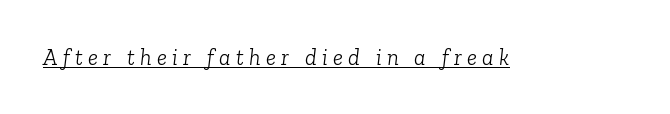
The passage shown leans; its letterforms are oblique. Weight: in the light-to-regular range. There is plenty of visible air inserted between adjacent glyphs. Emphasis is given by a line drawn under the lettering.
